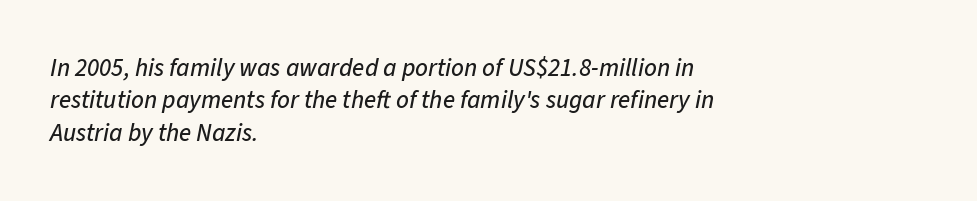
{"italic": "yes", "lean": "right", "slant_degrees": 11, "underline": "no", "align": "left", "line_spacing": "normal", "line_spacing_ratio": 1.3, "letter_spacing": "normal", "letter_spacing_em": 0.0, "glyph_px": 25}
